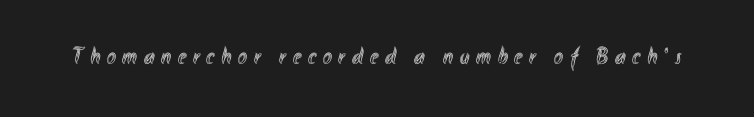
The image shows 24 px text type; set unusually wide letter spacing (+0.28 em), not underlined.
